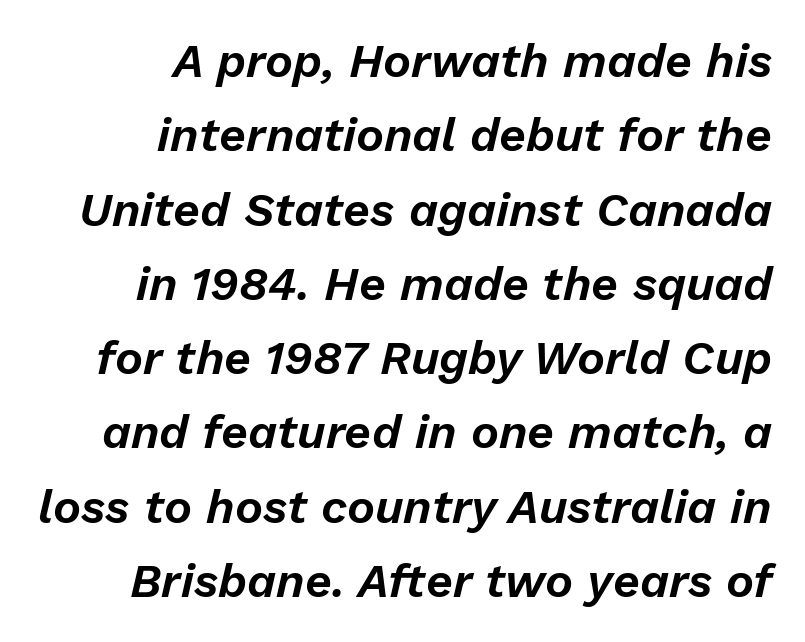
Looks like regular typesetting: each glyph gets only the width it needs. Tracking value appears to be zero — textbook default spacing. Caption: multi-line text, flush right, ragged left. In terms of leading, this rendering sits right in the middle. The specimen omits any rule beneath the text block's lines.
